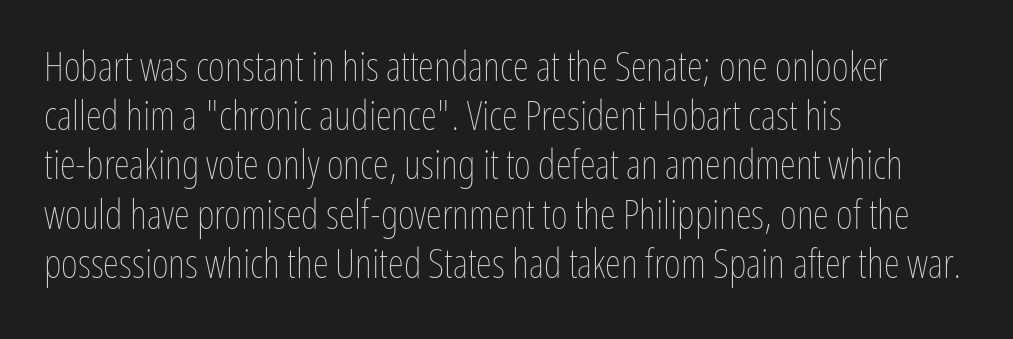
Q: Is the text bold? A: No.
Q: Is the text italic (slanted)? A: No, it is upright.
Q: Is the text underlined? A: No.
Q: How is the paragraph aligned? A: Left-aligned.
Q: Is the spacing between letters normal or unusually wide? A: Normal.
Q: Width (condensed, normal, or wide)? A: Condensed.
Q: Stroke contrast? A: Low.
Q: x-height? A: Medium.
Q: Monospaced? A: No.
